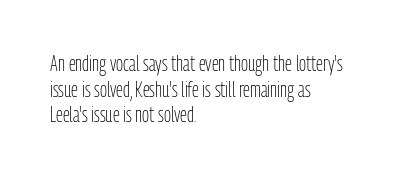
Does extra space separate the letters? No, they use regular spacing. The passage is arranged the way most books set body copy — flush left. The area under the type is left untouched. The face looks like a standard text weight, possibly lighter. Notice how the stems are strictly vertical — no italics here.
